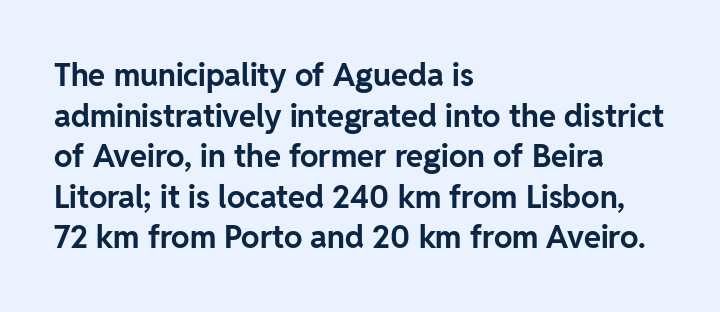
The image shows 31 px bold sans-serif type, upright; set left-aligned, normal line spacing (1.31x), normal letter spacing, not underlined; low stroke contrast and a medium x-height.
